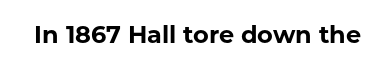
{"italic": "no", "bold": "yes", "underline": "no", "letter_spacing": "normal", "letter_spacing_em": 0.0, "glyph_px": 24}
